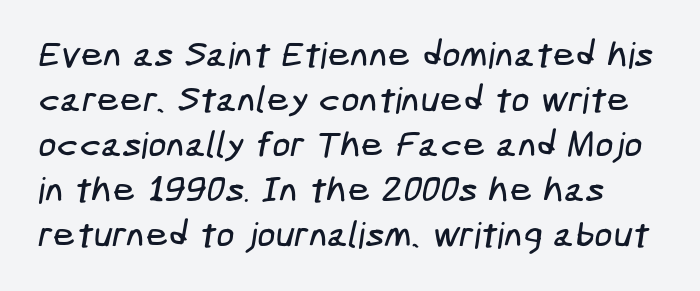
Evenly set lines give the paragraph a standard silhouette. No extra tracking has been applied to these lines. Letters rest on an invisible, unmarked baseline. Classification — sans serif.
